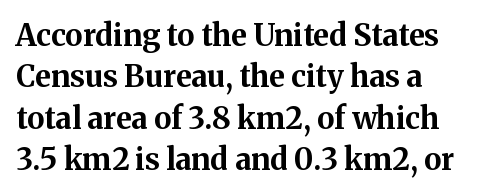
Q: Is the text bold? A: Yes.
Q: Is the text italic (slanted)? A: No, it is upright.
Q: Is the typeface a serif or a sans-serif typeface? A: Serif.
Q: Is the text underlined? A: No.
Q: How is the paragraph aligned? A: Left-aligned.
Q: Is the spacing between letters normal or unusually wide? A: Normal.
Q: Is the spacing between lines tight, normal or loose? A: Normal.
Q: Width (condensed, normal, or wide)? A: Normal.
Q: Stroke contrast? A: Medium.
Q: x-height? A: Medium.
Q: Monospaced? A: No.
